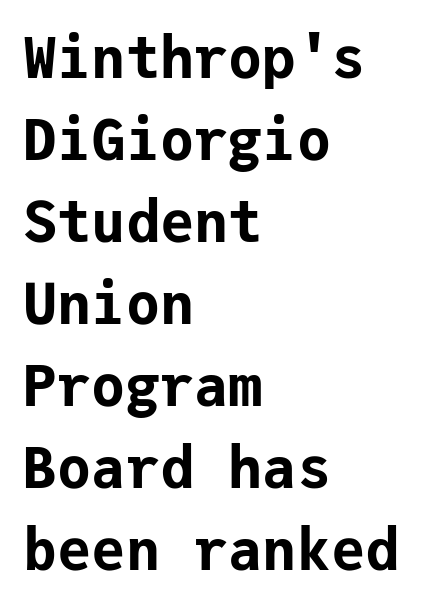
{"serif": "no", "italic": "no", "bold": "yes", "weight": "bold", "width": "normal", "stroke_contrast": "low", "x_height": "medium", "monospaced": "yes", "underline": "no", "align": "left", "line_spacing": "normal", "line_spacing_ratio": 1.44, "letter_spacing": "normal", "letter_spacing_em": 0.0, "glyph_px": 57}
